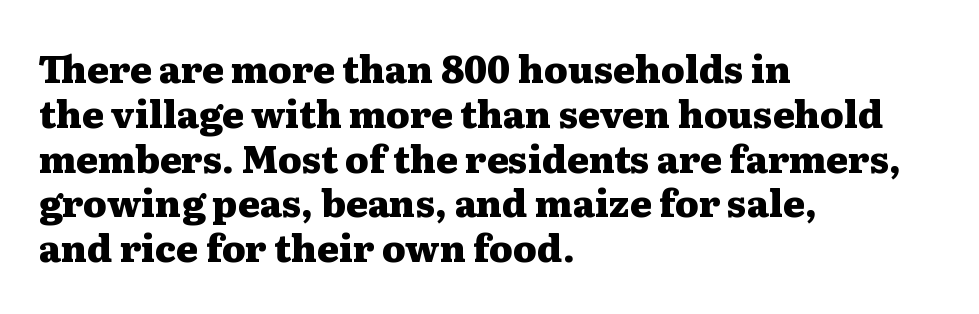
The image shows 37 px heavy, wide serif type, upright; set left-aligned, line spacing 1.21x, normal letter spacing, not underlined; medium stroke contrast and a medium x-height.
